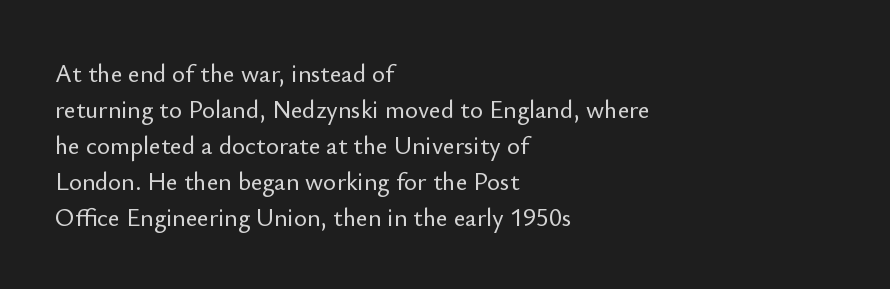
{"italic": "no", "underline": "no", "align": "left", "line_spacing": "normal", "line_spacing_ratio": 1.44, "letter_spacing": "normal", "letter_spacing_em": 0.0, "glyph_px": 25}
